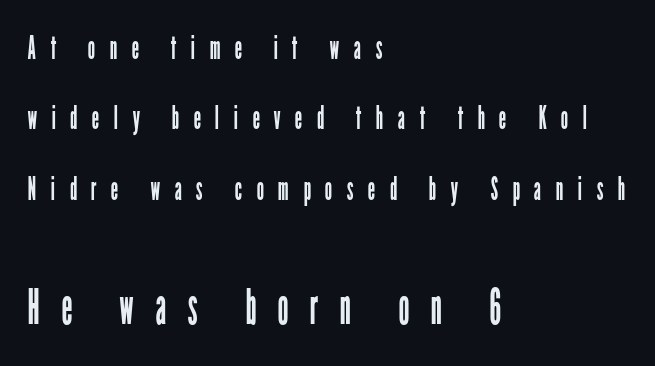
Q: Is the text bold? A: No.
Q: Is the text italic (slanted)? A: No, it is upright.
Q: Is the typeface a serif or a sans-serif typeface? A: Sans-serif.
Q: Is the text underlined? A: No.
Q: How is the paragraph aligned? A: Left-aligned.
Q: Is the spacing between letters normal or unusually wide? A: Unusually wide.
Q: Is the spacing between lines tight, normal or loose? A: Loose.
Q: Which block of text is set in a larger size, the first (top) or the second (bottom)? A: The second (bottom) one.
Q: Width (condensed, normal, or wide)? A: Condensed.
Q: Stroke contrast? A: Low.
Q: x-height? A: Medium.
Q: Monospaced? A: No.
